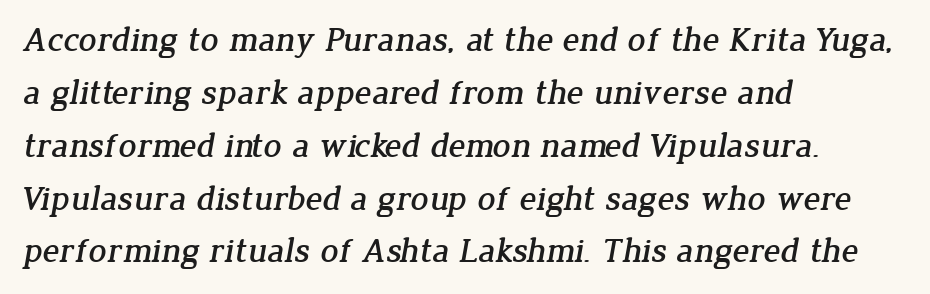
Q: Is the typeface a serif or a sans-serif typeface? A: Serif.
Q: Is the text underlined? A: No.
Q: How is the paragraph aligned? A: Left-aligned.
Q: Is the spacing between letters normal or unusually wide? A: Normal.
Q: Is the spacing between lines tight, normal or loose? A: Normal.
Q: Width (condensed, normal, or wide)? A: Normal.
Q: Stroke contrast? A: Low.
Q: x-height? A: Medium.
Q: Monospaced? A: No.
